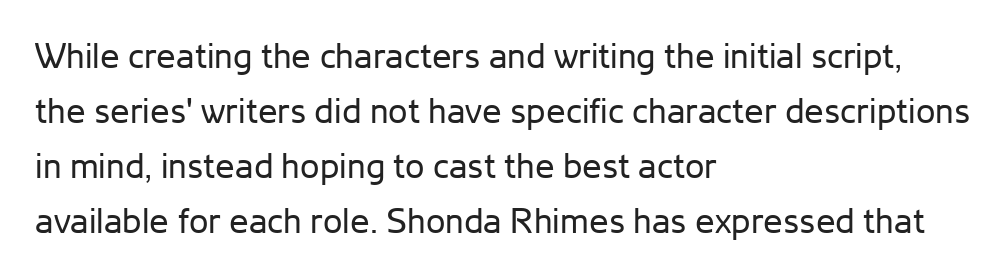
Is this a fixed-width face? No — the glyphs have proportional, varying widths. The ragged edge is on the right, which tells us the setting is flush left. This reads as an unemphasized weight, regular at the heaviest. The typeface chosen for these lines omits serifs.
